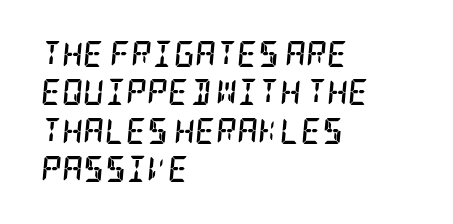
{"italic": "yes", "lean": "right", "slant_degrees": 5, "bold": "yes", "underline": "no", "align": "left", "line_spacing": "normal", "line_spacing_ratio": 1.48, "letter_spacing": "normal", "letter_spacing_em": 0.0, "glyph_px": 26}
